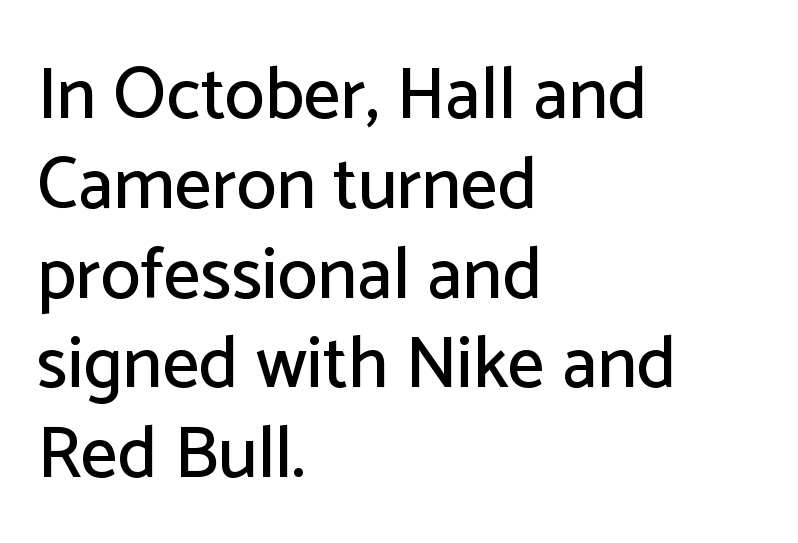
The image shows 73 px sans-serif type, upright; set left-aligned, line spacing 1.23x, normal letter spacing, not underlined; low stroke contrast and a medium x-height.
